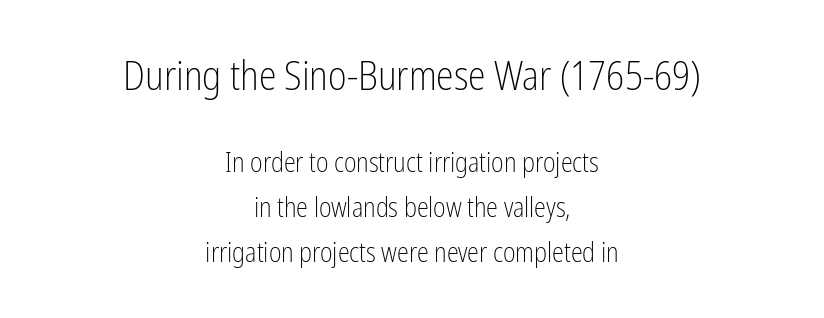
The area under the type is left untouched. The typesetting does not lean heavy: it is not bold. This sample uses plain, unmodified letter spacing. Notice how the stems are strictly vertical — no italics here. Letterform terminals end flat and unadorned throughout the passage. The rag falls on both sides of this text block equally.
